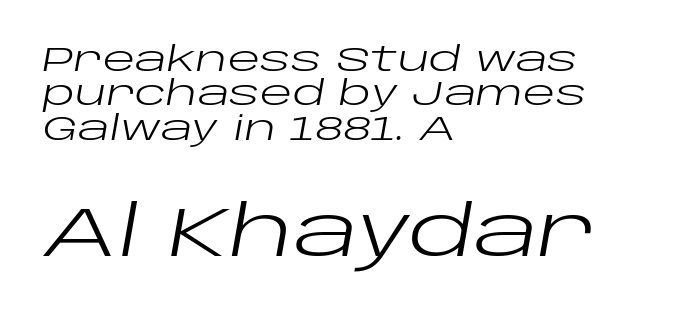
Is the type heavy? It reads as light-to-regular instead. Vertically, the passage feels compressed, each row crowding the next. Casual observation: everything's shoved over to the left. Designer's note — italics engaged.
